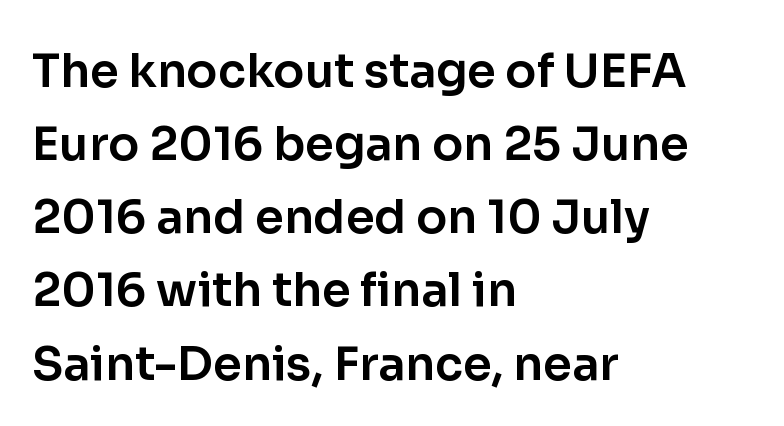
Q: Is the text italic (slanted)? A: No, it is upright.
Q: Is the typeface a serif or a sans-serif typeface? A: Sans-serif.
Q: Is the text underlined? A: No.
Q: How is the paragraph aligned? A: Left-aligned.
Q: Is the spacing between letters normal or unusually wide? A: Normal.
Q: Is the spacing between lines tight, normal or loose? A: Normal.
Q: Width (condensed, normal, or wide)? A: Normal.
Q: Stroke contrast? A: Low.
Q: x-height? A: Medium.
Q: Monospaced? A: No.
